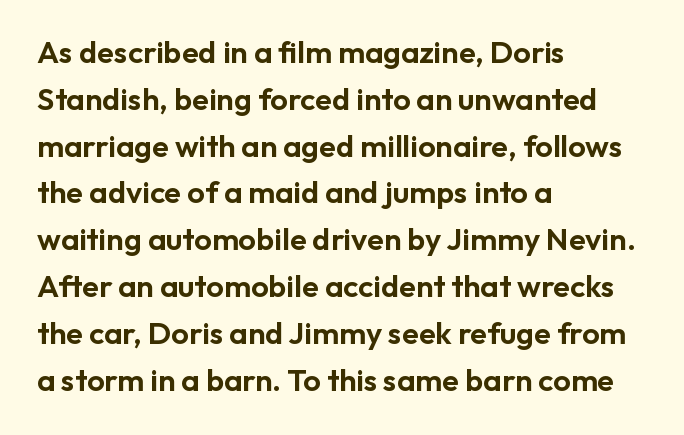
{"serif": "no", "italic": "no", "width": "normal", "stroke_contrast": "low", "x_height": "medium", "monospaced": "no", "underline": "no", "align": "left", "line_spacing": "normal", "line_spacing_ratio": 1.51, "letter_spacing": "normal", "letter_spacing_em": 0.0, "glyph_px": 31}
